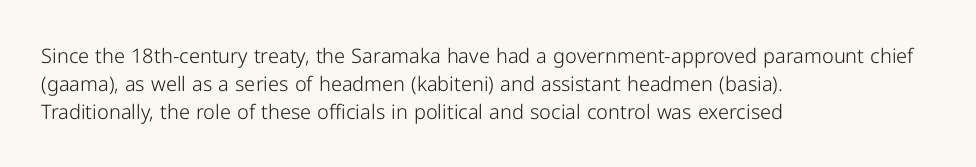
{"italic": "no", "bold": "no", "underline": "no", "align": "left", "line_spacing": "normal", "line_spacing_ratio": 1.4, "letter_spacing": "normal", "letter_spacing_em": 0.0, "glyph_px": 20}
